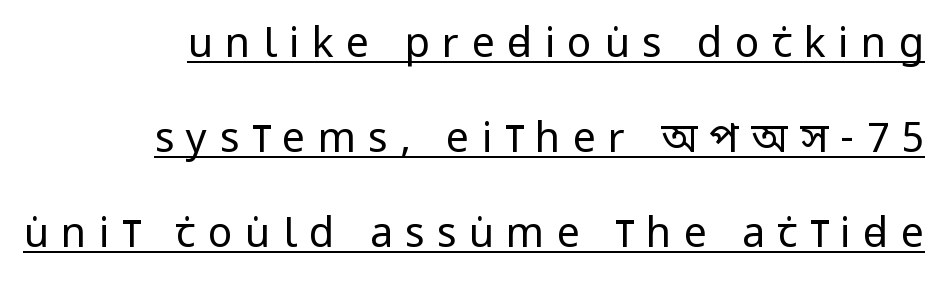
{"serif": "no", "italic": "no", "bold": "no", "weight": "regular", "width": "condensed", "stroke_contrast": "low", "x_height": "large", "monospaced": "no", "underline": "yes", "line_spacing": "loose", "line_spacing_ratio": 2.32, "letter_spacing": "wide", "letter_spacing_em": 0.3, "glyph_px": 41}
